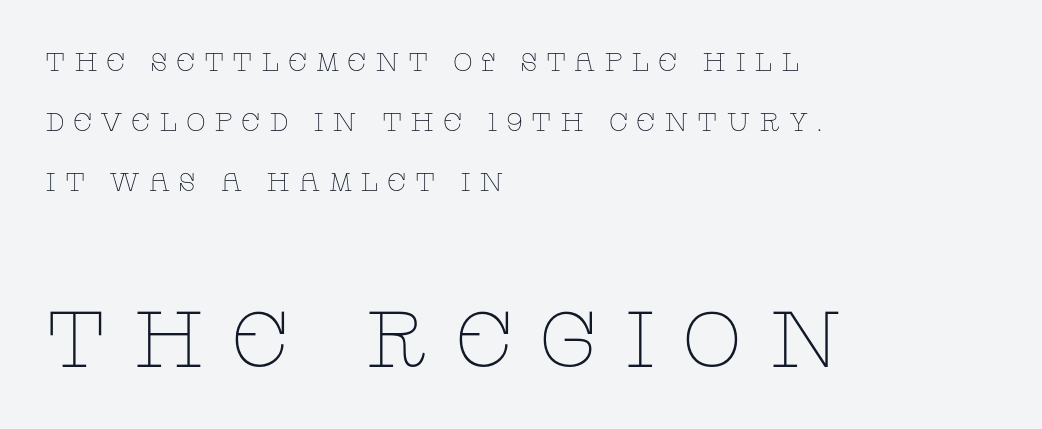
The image shows 79 px thin, wide serif type, upright; set left-aligned, loose line spacing (2.31x), unusually wide letter spacing (+0.32 em), not underlined; the second (bottom) block is 3.04x larger; low stroke contrast and a large x-height.
